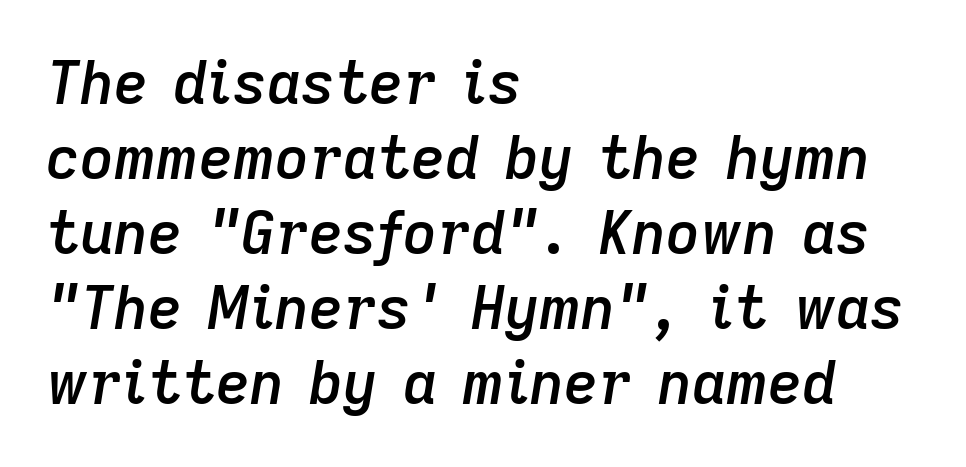
The image shows 59 px semibold type, italic (leaning right); set left-aligned, normal line spacing (1.27x), normal letter spacing, not underlined; low stroke contrast and a medium x-height.
